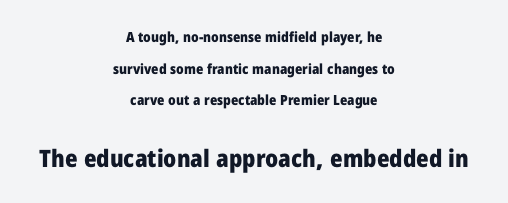
Q: Is the text bold? A: Yes.
Q: Is the text italic (slanted)? A: No, it is upright.
Q: Is the text underlined? A: No.
Q: How is the paragraph aligned? A: Centered.
Q: Is the spacing between letters normal or unusually wide? A: Normal.
Q: Is the spacing between lines tight, normal or loose? A: Loose.
Q: Which block of text is set in a larger size, the first (top) or the second (bottom)? A: The second (bottom) one.
